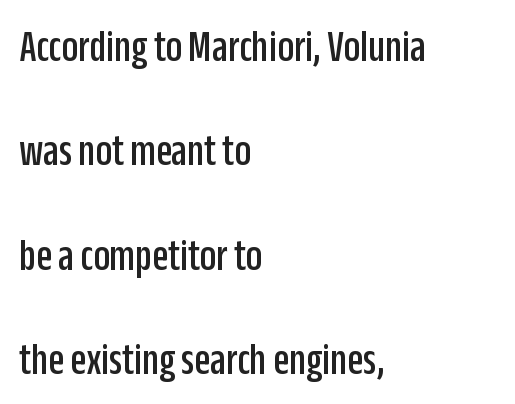
{"serif": "no", "italic": "no", "width": "condensed", "stroke_contrast": "low", "x_height": "large", "monospaced": "no", "underline": "no", "align": "left", "line_spacing": "loose", "line_spacing_ratio": 2.27, "letter_spacing": "normal", "letter_spacing_em": 0.0, "glyph_px": 46}
